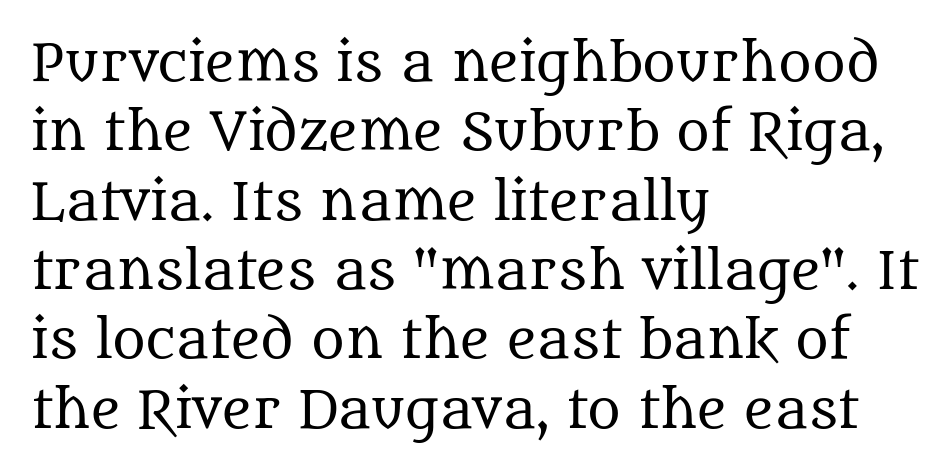
What's the leading like? Ordinary, nothing unusual. Visually the block forms a straight wall on the left and a jagged coastline on the right. Looks like regular typesetting: each glyph gets only the width it needs. A typesetter would mark this as roman, not italic. Is the letter spacing exaggerated? No — it looks like the ordinary default.
